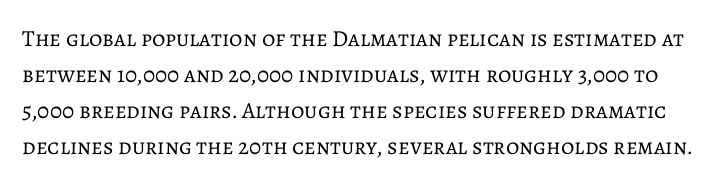
{"italic": "no", "bold": "no", "underline": "no", "line_spacing": "normal", "line_spacing_ratio": 1.56, "letter_spacing": "normal", "letter_spacing_em": 0.0, "glyph_px": 23}
